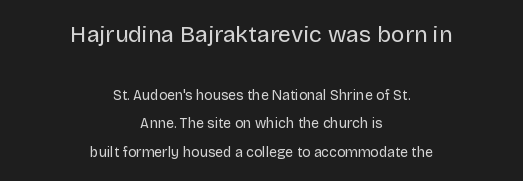
The image shows 23 px text type, upright; set centered, loose line spacing (2.05x), normal letter spacing, not underlined; the first (top) block is 1.64x larger.
